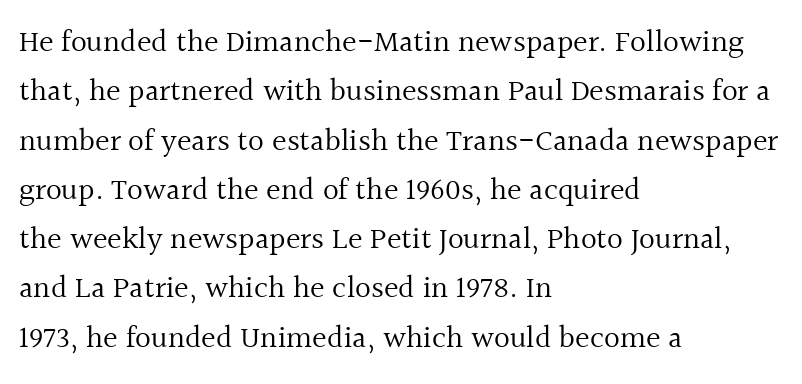
Notice how descenders clear the ascenders below comfortably — that's standard leading. Glyph-to-glyph distance matches everyday printed text. Weight: regular or lighter. The paragraph shown leans on its left margin.
